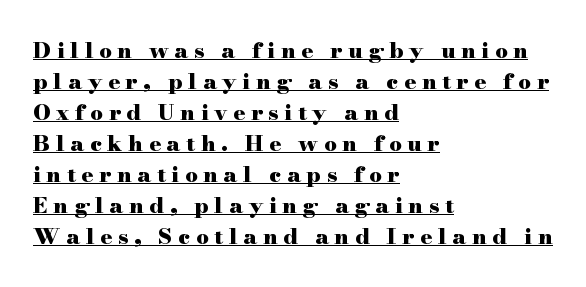
Notice how the passage keeps a crisp vertical edge on the left only. Compared with typical paragraphs, the rows here are spaced about the same. Honestly, the underline is the first thing you notice here. In terms of posture, this sample is upright. The horizontal fit of the characters is loose and conspicuously gappy.
